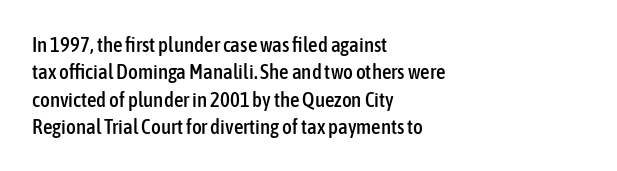
The image shows 21 px text type, upright; set left-aligned, normal line spacing (1.3x), normal letter spacing, not underlined.
